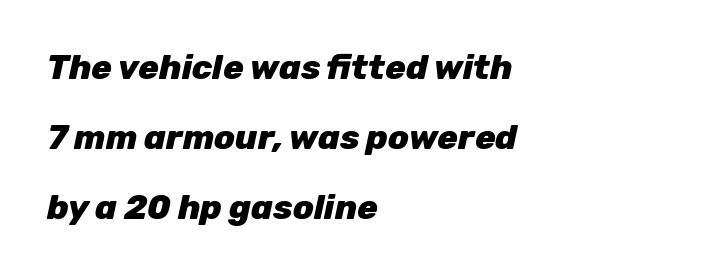
Q: Is the text bold? A: Yes.
Q: Is the text italic (slanted)? A: Yes, it leans right by about 12 degrees.
Q: Is the text underlined? A: No.
Q: How is the paragraph aligned? A: Left-aligned.
Q: Is the spacing between letters normal or unusually wide? A: Normal.
Q: Is the spacing between lines tight, normal or loose? A: Loose.
Q: Width (condensed, normal, or wide)? A: Normal.
Q: Stroke contrast? A: Low.
Q: x-height? A: Medium.
Q: Monospaced? A: No.
